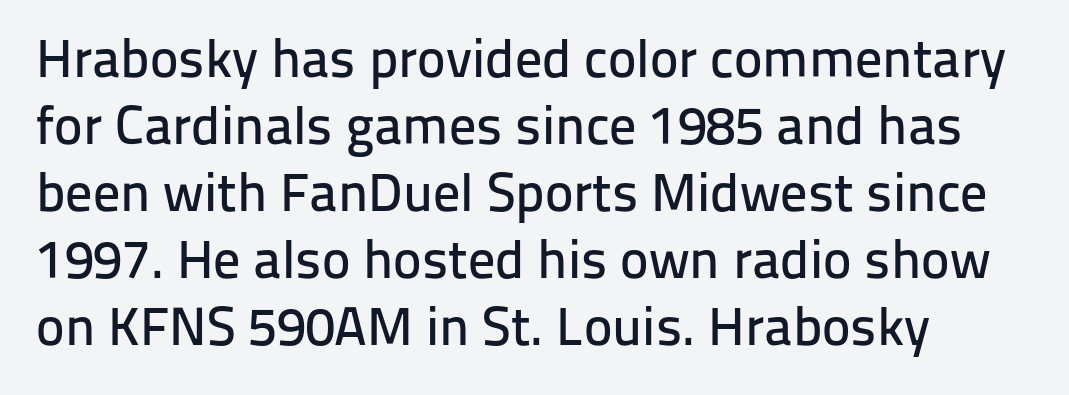
The image shows 54 px sans-serif type, upright; set left-aligned, line spacing 1.24x, normal letter spacing, not underlined; low stroke contrast and a medium x-height.
